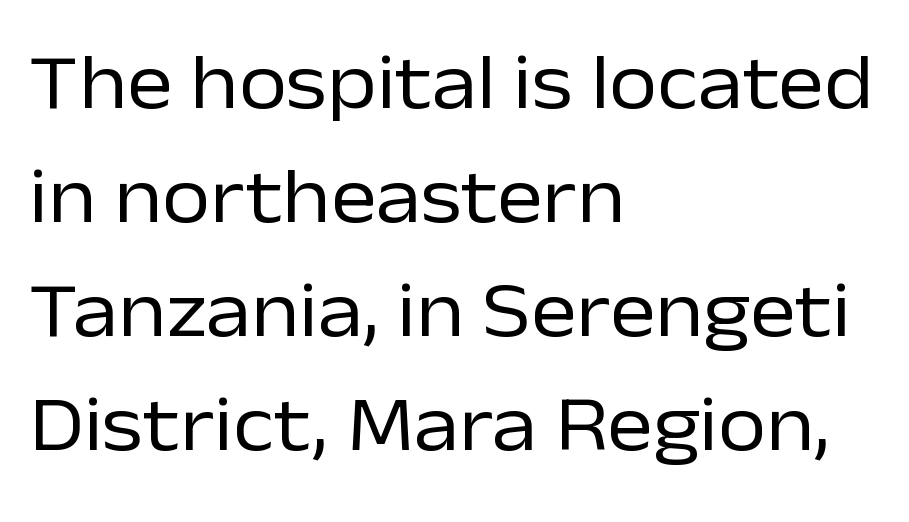
Q: Is the text bold? A: No.
Q: Is the text italic (slanted)? A: No, it is upright.
Q: Is the typeface a serif or a sans-serif typeface? A: Sans-serif.
Q: Is the text underlined? A: No.
Q: How is the paragraph aligned? A: Left-aligned.
Q: Is the spacing between letters normal or unusually wide? A: Normal.
Q: Is the spacing between lines tight, normal or loose? A: Normal.
Q: Width (condensed, normal, or wide)? A: Normal.
Q: Stroke contrast? A: Low.
Q: x-height? A: Medium.
Q: Monospaced? A: No.
